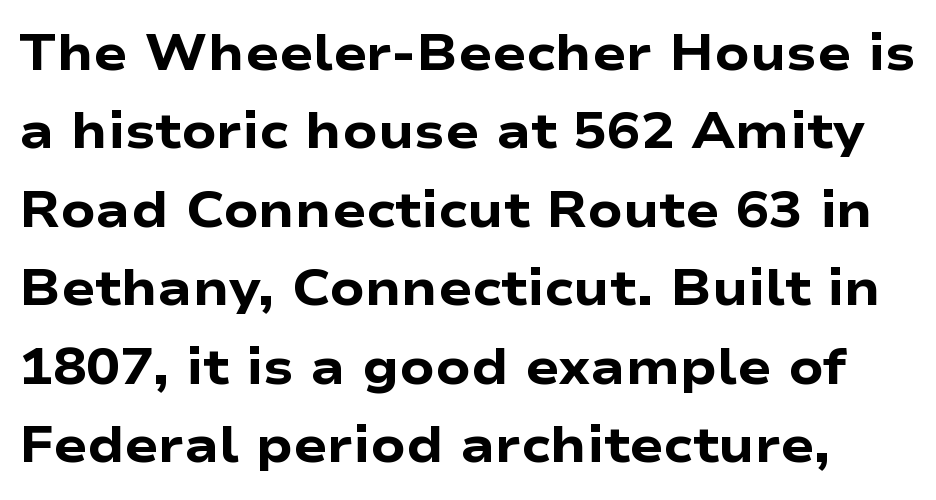
Q: Is the text bold? A: Yes.
Q: Is the text italic (slanted)? A: No, it is upright.
Q: Is the typeface a serif or a sans-serif typeface? A: Sans-serif.
Q: Is the text underlined? A: No.
Q: Is the spacing between letters normal or unusually wide? A: Normal.
Q: Is the spacing between lines tight, normal or loose? A: Normal.
Q: Width (condensed, normal, or wide)? A: Wide.
Q: Stroke contrast? A: Low.
Q: x-height? A: Medium.
Q: Monospaced? A: No.
